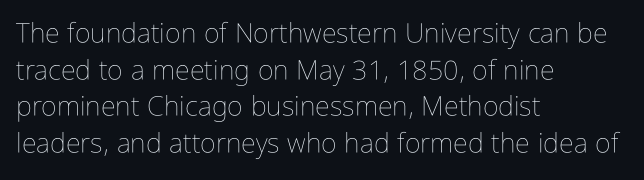
Q: Is the text bold? A: No.
Q: Is the text italic (slanted)? A: No, it is upright.
Q: Is the text underlined? A: No.
Q: How is the paragraph aligned? A: Left-aligned.
Q: Is the spacing between letters normal or unusually wide? A: Normal.
Q: Is the spacing between lines tight, normal or loose? A: Normal.
